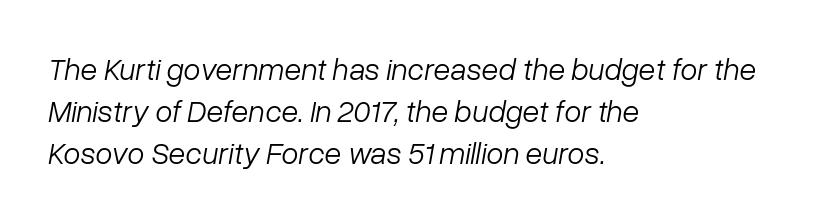
Spacing verdict: proportional, widths tailored to each character. Is the type heavy? It reads as light-to-regular instead. The area under the type is left untouched. What stands out about the letter spacing? Nothing — it is the standard amount.
